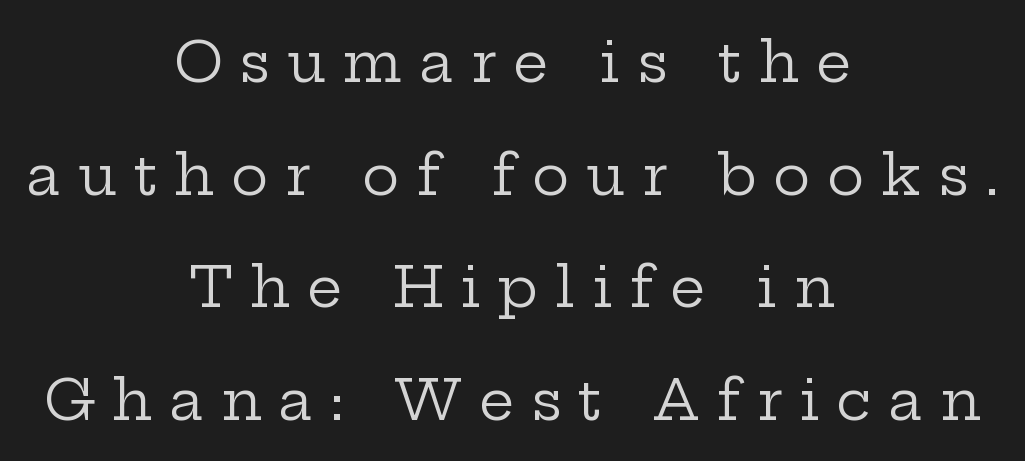
The image shows 56 px regular-weight, wide serif type, upright; set centered, loose line spacing (2.01x), unusually wide letter spacing (+0.3 em), not underlined; low stroke contrast and a medium x-height.
